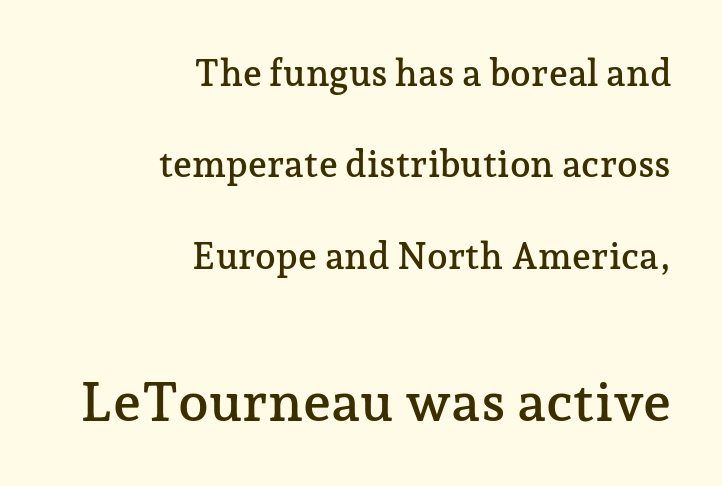
Q: Is the text italic (slanted)? A: No, it is upright.
Q: Is the typeface a serif or a sans-serif typeface? A: Serif.
Q: Is the text underlined? A: No.
Q: How is the paragraph aligned? A: Right-aligned.
Q: Is the spacing between letters normal or unusually wide? A: Normal.
Q: Is the spacing between lines tight, normal or loose? A: Loose.
Q: Which block of text is set in a larger size, the first (top) or the second (bottom)? A: The second (bottom) one.
Q: Width (condensed, normal, or wide)? A: Normal.
Q: Stroke contrast? A: Low.
Q: x-height? A: Medium.
Q: Monospaced? A: No.
